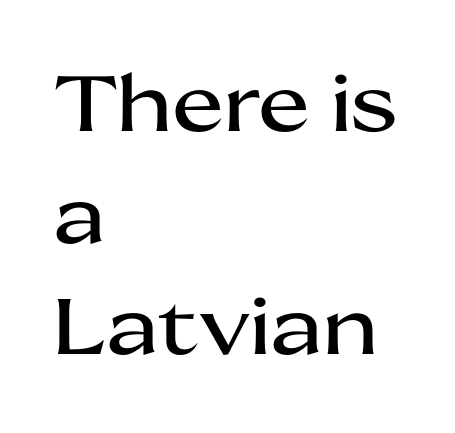
Q: Is the text italic (slanted)? A: No, it is upright.
Q: Is the text underlined? A: No.
Q: How is the paragraph aligned? A: Left-aligned.
Q: Is the spacing between letters normal or unusually wide? A: Normal.
Q: Is the spacing between lines tight, normal or loose? A: Normal.
Q: Width (condensed, normal, or wide)? A: Wide.
Q: Stroke contrast? A: Medium.
Q: x-height? A: Medium.
Q: Monospaced? A: No.
